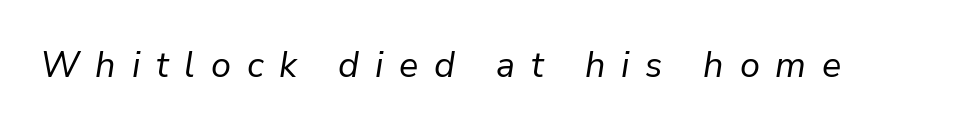
{"italic": "yes", "lean": "right", "slant_degrees": 9, "bold": "no", "weight": "regular", "width": "normal", "stroke_contrast": "low", "x_height": "medium", "monospaced": "no", "underline": "no", "letter_spacing": "wide", "letter_spacing_em": 0.44, "glyph_px": 36}
